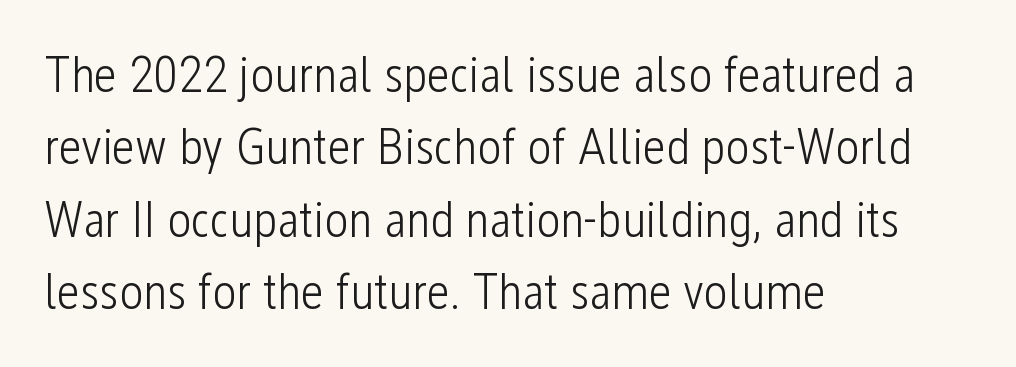
It's the straight-up-and-down kind of type. Heaviness? Minimal to ordinary, like unemphasized prose. The horizontal fit of the characters is conventional and even. What kind of face is this? One without serifs — a sans. Note the varied advance widths — an 'i' is clearly narrower than an 'm'.
